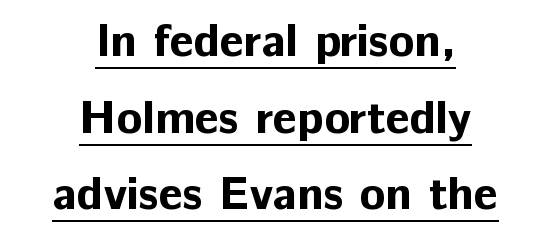
Q: Is the text bold? A: Yes.
Q: Is the text italic (slanted)? A: No, it is upright.
Q: Is the typeface a serif or a sans-serif typeface? A: Sans-serif.
Q: Is the text underlined? A: Yes.
Q: How is the paragraph aligned? A: Centered.
Q: Is the spacing between letters normal or unusually wide? A: Normal.
Q: Is the spacing between lines tight, normal or loose? A: Normal.
Q: Width (condensed, normal, or wide)? A: Normal.
Q: Stroke contrast? A: Low.
Q: x-height? A: Medium.
Q: Monospaced? A: No.
